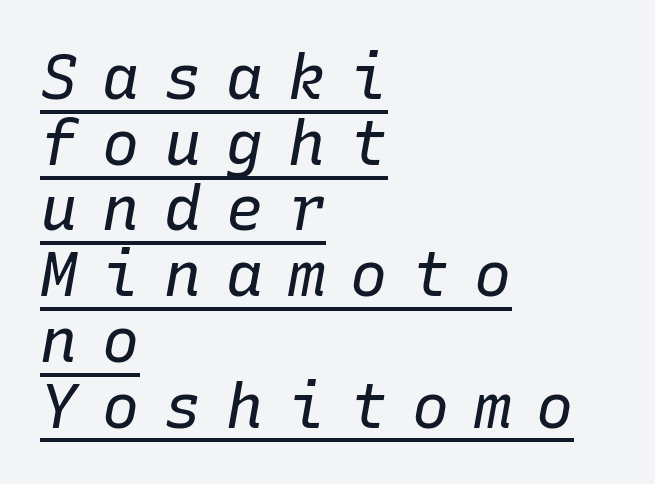
{"italic": "yes", "lean": "right", "slant_degrees": 10, "bold": "no", "weight": "regular", "width": "normal", "stroke_contrast": "low", "x_height": "medium", "monospaced": "yes", "underline": "yes", "align": "left", "line_spacing": "tight", "line_spacing_ratio": 1.06, "letter_spacing": "wide", "letter_spacing_em": 0.4, "glyph_px": 62}
